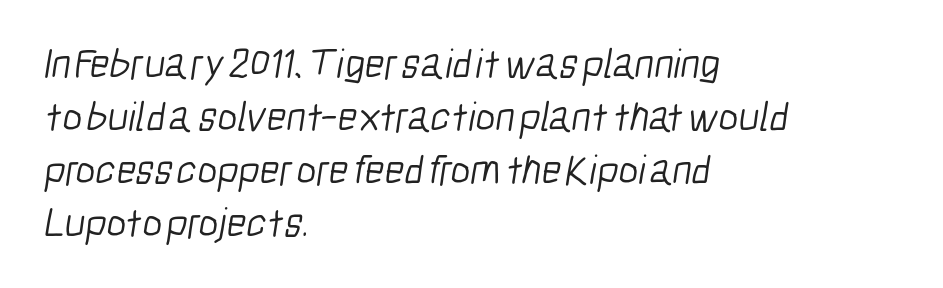
Q: Is the text bold? A: No.
Q: Is the typeface a serif or a sans-serif typeface? A: Sans-serif.
Q: Is the text underlined? A: No.
Q: How is the paragraph aligned? A: Left-aligned.
Q: Is the spacing between letters normal or unusually wide? A: Normal.
Q: Is the spacing between lines tight, normal or loose? A: Normal.
Q: Width (condensed, normal, or wide)? A: Condensed.
Q: Stroke contrast? A: Low.
Q: x-height? A: Medium.
Q: Monospaced? A: No.
